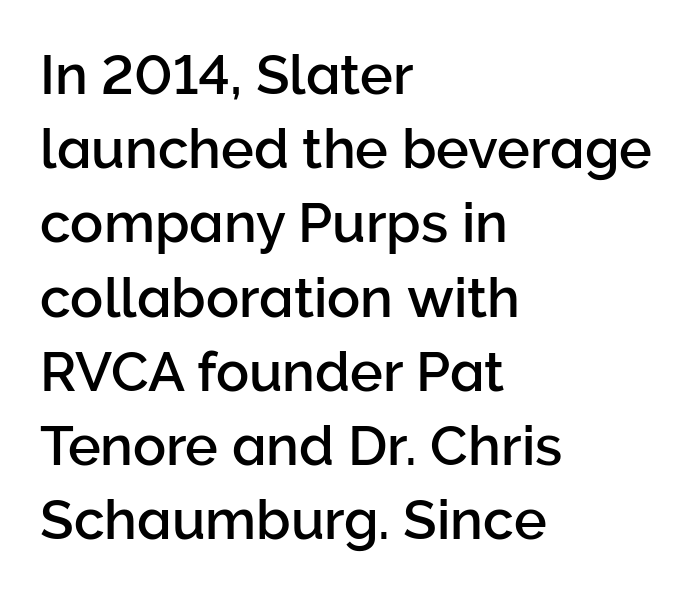
These lines are rendered in a variable-pitch font. The strip under each line holds only bare page. A student would call this left alignment; a typographer would say flush left, rag right. A roman cut, with each character standing at attention. Spacing between characters is what you'd get straight out of the box. The rendering shows plain stroke endings on the letterforms — a sans-serif design.
